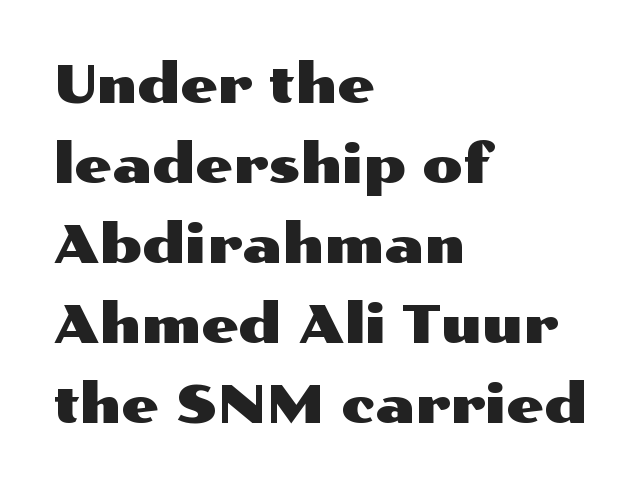
Check where the strokes stop: nothing finishes them off — pure sans. Each letter keeps its own natural width here, so spacing adapts to shape. Any mark beneath the type? The region is blank. In terms of leading, this rendering sits right in the middle.
